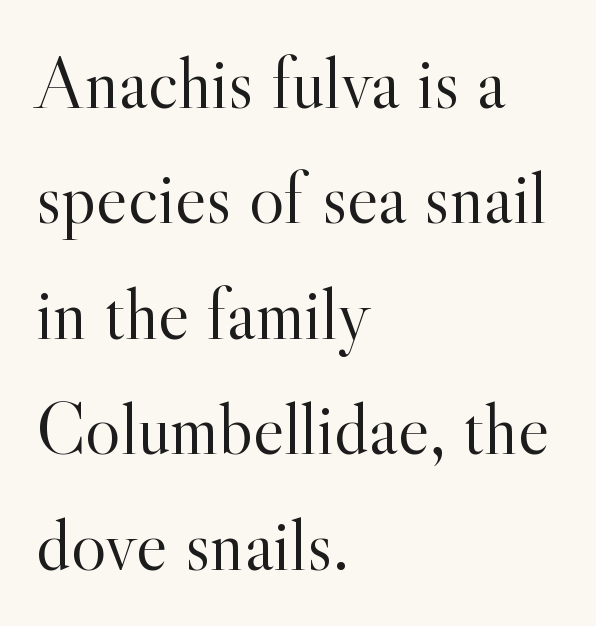
{"serif": "yes", "italic": "no", "bold": "no", "weight": "light", "width": "normal", "x_height": "small", "monospaced": "no", "underline": "no", "align": "left", "line_spacing": "normal", "line_spacing_ratio": 1.56, "letter_spacing": "normal", "letter_spacing_em": 0.0, "glyph_px": 74}
